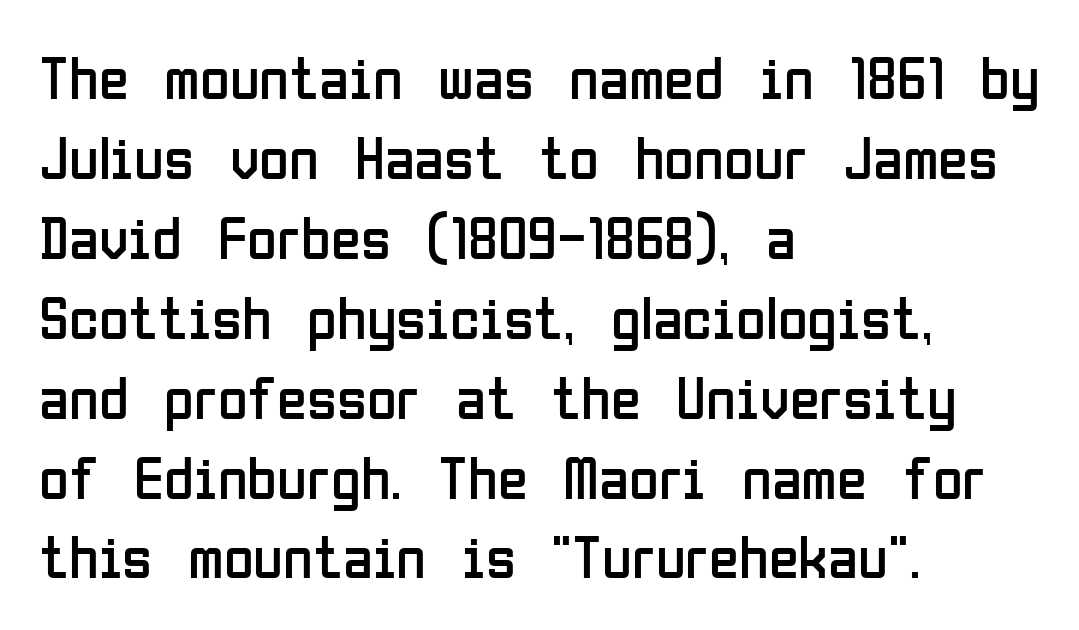
The image shows 61 px regular-weight, condensed sans-serif type, upright; set left-aligned, normal line spacing (1.31x), normal letter spacing, not underlined; low stroke contrast and a medium x-height.
